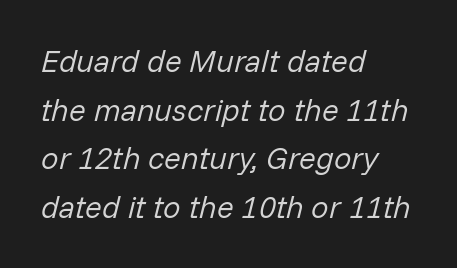
The line-height multiplier appears to be the usual default. Character widths vary here, with narrow letters taking less room than wide ones. Words appear dense and cohesive because spacing is normal. Rule under the text: the space is simply empty. There's an unmistakable incline to the writing here. Does the copy run flush right? No — it runs flush left.
